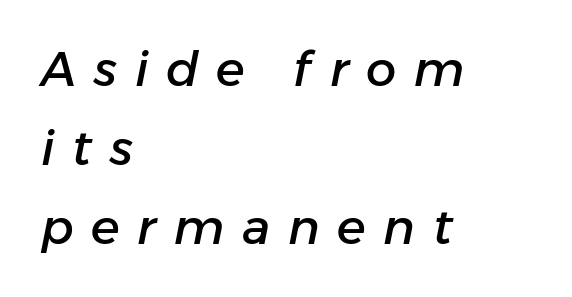
{"italic": "yes", "lean": "right", "slant_degrees": 11, "width": "normal", "stroke_contrast": "low", "x_height": "medium", "monospaced": "no", "underline": "no", "align": "left", "line_spacing": "normal", "line_spacing_ratio": 1.65, "letter_spacing": "wide", "letter_spacing_em": 0.37, "glyph_px": 48}
